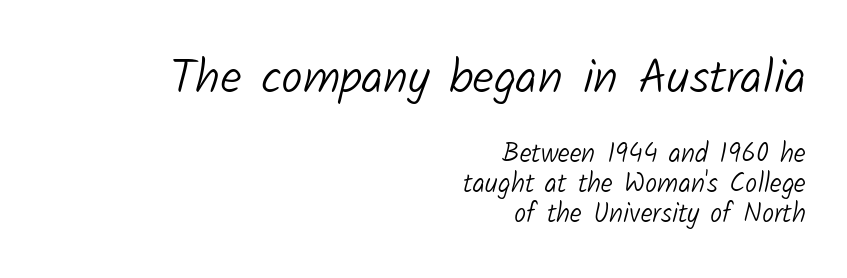
Each new line begins almost immediately beneath the previous one. Serif or sans? Sans — the stroke terminals are bare. This sample uses plain, unmodified letter spacing. Large over small — that's the arrangement of the two blocks here.
